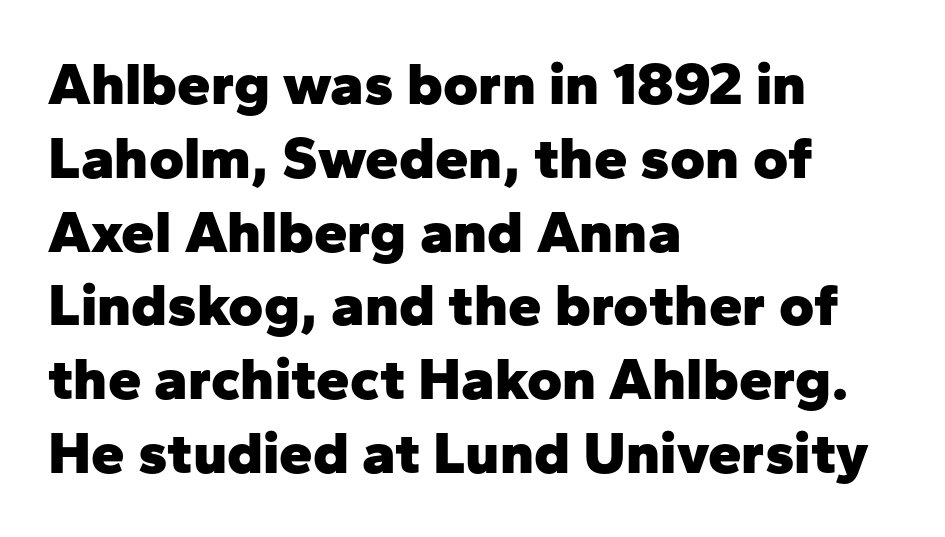
{"serif": "no", "italic": "no", "bold": "yes", "weight": "heavy", "width": "normal", "stroke_contrast": "low", "x_height": "medium", "monospaced": "no", "underline": "no", "align": "left", "line_spacing_ratio": 1.23, "letter_spacing": "normal", "letter_spacing_em": 0.0, "glyph_px": 60}
